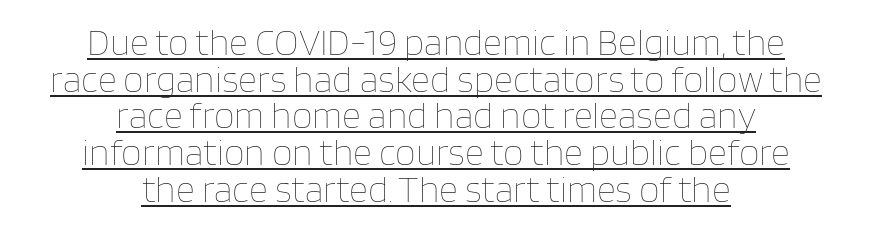
The strokes carry an ordinary text weight at most. Closely set lines give the paragraph a compact silhouette. The setting favours the middle, as headings and verse often do. Between one letter and the next there's only the usual sliver of space. A typesetter would call this proportional, since set widths differ per character.
